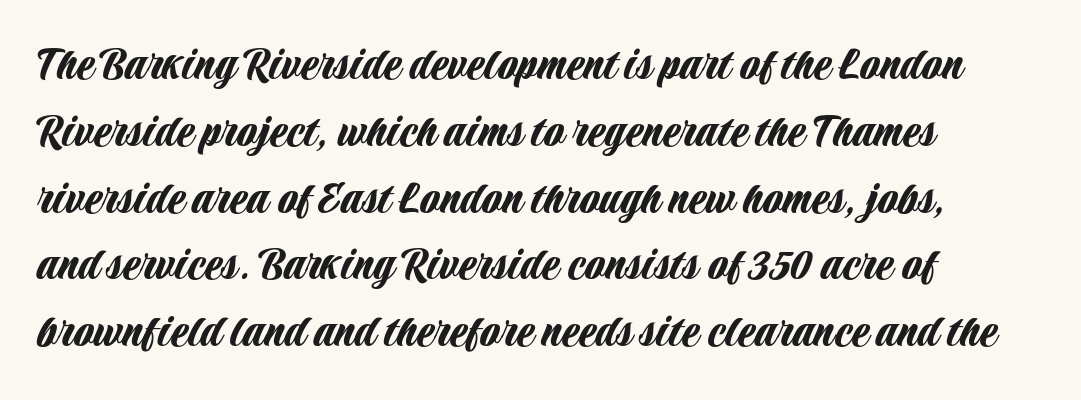
The image shows 51 px condensed sans-serif type; set left-aligned, normal line spacing (1.31x), normal letter spacing, not underlined; low stroke contrast and a large x-height.
